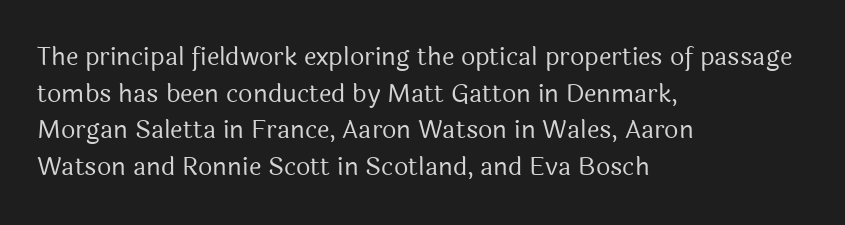
{"italic": "no", "bold": "no", "underline": "no", "align": "left", "line_spacing": "normal", "line_spacing_ratio": 1.47, "letter_spacing": "normal", "letter_spacing_em": 0.0, "glyph_px": 25}
